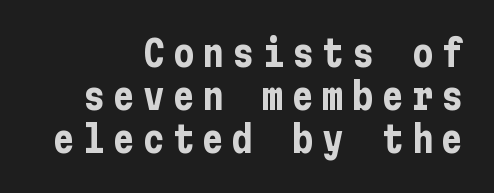
The image shows 36 px bold, condensed sans-serif type, upright; set right-aligned, line spacing 1.2x, unusually wide letter spacing (+0.23 em), not underlined; low stroke contrast and a medium x-height.
